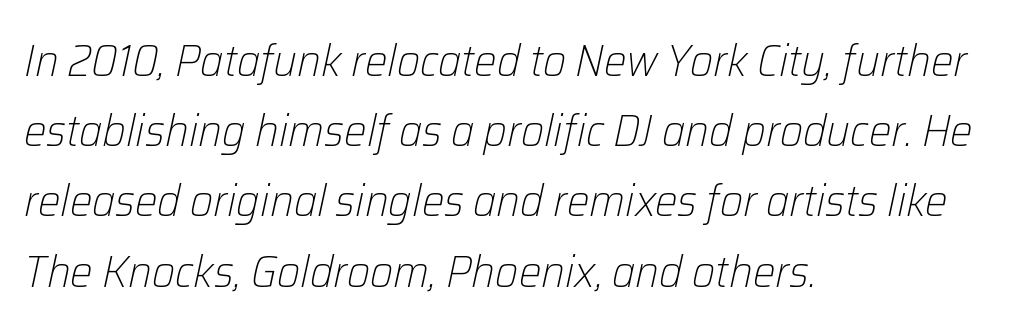
Notice how descenders clear the ascenders below comfortably — that's standard leading. The rendering uses natural spacing where letterforms have individual widths. A typesetter would call this zero additional tracking. Compared with a typical body face, this is equally light or lighter still. Has an underline been added? It has not.
